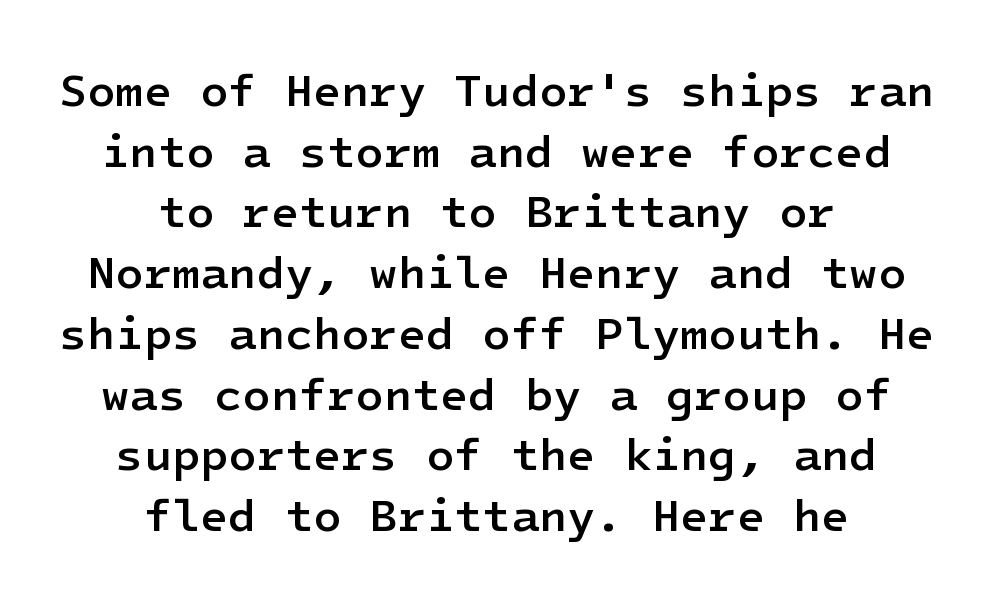
The image shows 46 px semibold sans-serif type, upright; set centered, normal line spacing (1.32x), normal letter spacing, not underlined; low stroke contrast and a medium x-height.
